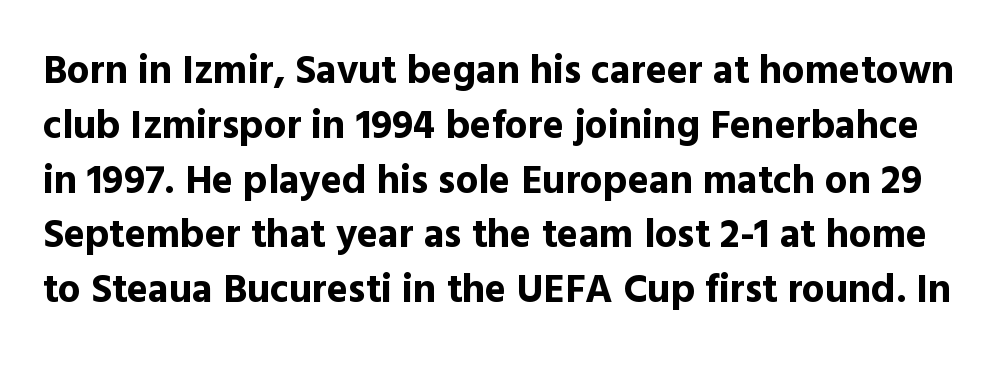
The line texture is even and compact thanks to regular tracking. I'd describe the lettering as bold — thick and assertive. Spacing verdict: proportional, widths tailored to each character. Upright lettering throughout. A sans-serif font was chosen for this passage. The leading is moderate, giving the passage an even texture.
